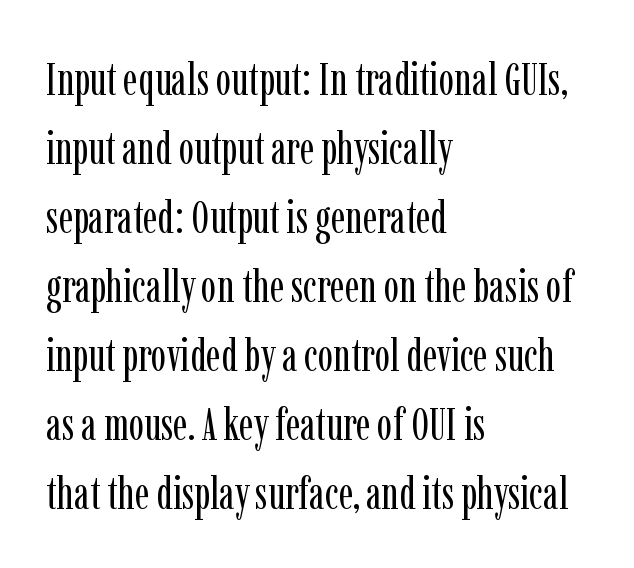
The image shows 46 px regular-weight, condensed serif type, upright; set left-aligned, normal line spacing (1.5x), normal letter spacing, not underlined; low stroke contrast and a medium x-height.
